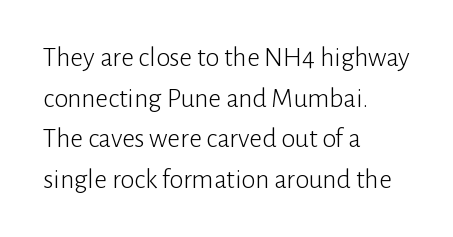
{"serif": "no", "italic": "no", "bold": "no", "weight": "light", "width": "normal", "stroke_contrast": "low", "x_height": "medium", "monospaced": "no", "underline": "no", "align": "left", "line_spacing": "normal", "line_spacing_ratio": 1.45, "letter_spacing": "normal", "letter_spacing_em": 0.0, "glyph_px": 28}
